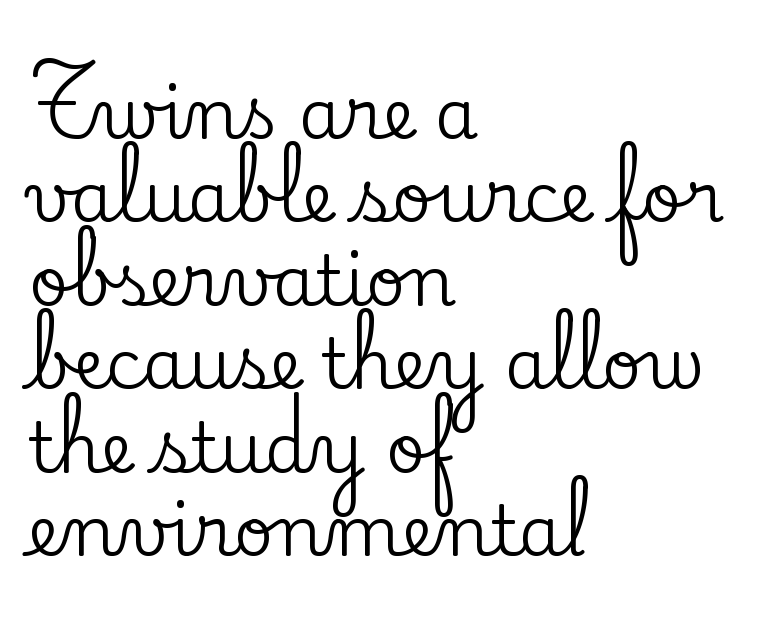
{"serif": "yes", "italic": "no", "width": "normal", "stroke_contrast": "low", "x_height": "small", "monospaced": "no", "underline": "no", "align": "left", "line_spacing_ratio": 1.21, "letter_spacing": "normal", "letter_spacing_em": 0.0, "glyph_px": 69}
